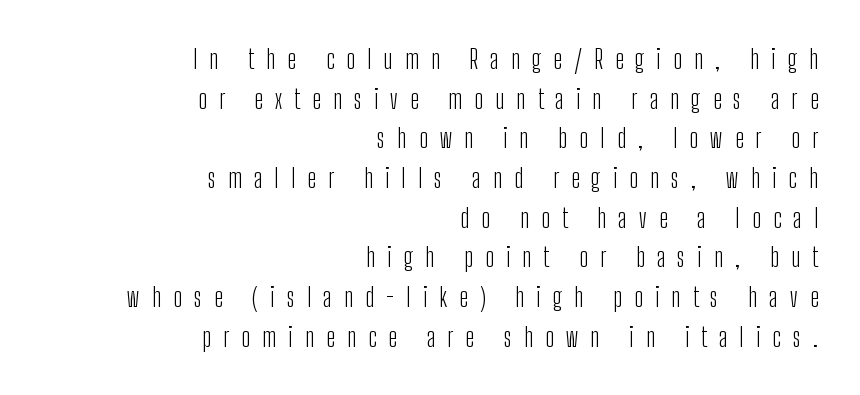
No italicization has been applied; the sample stays upright. The paragraph has a hard right edge and a soft left edge. Heaviness? Minimal to ordinary, like unemphasized prose. Leading: standard. The face used here is rendered with a markedly widened letterfit.
